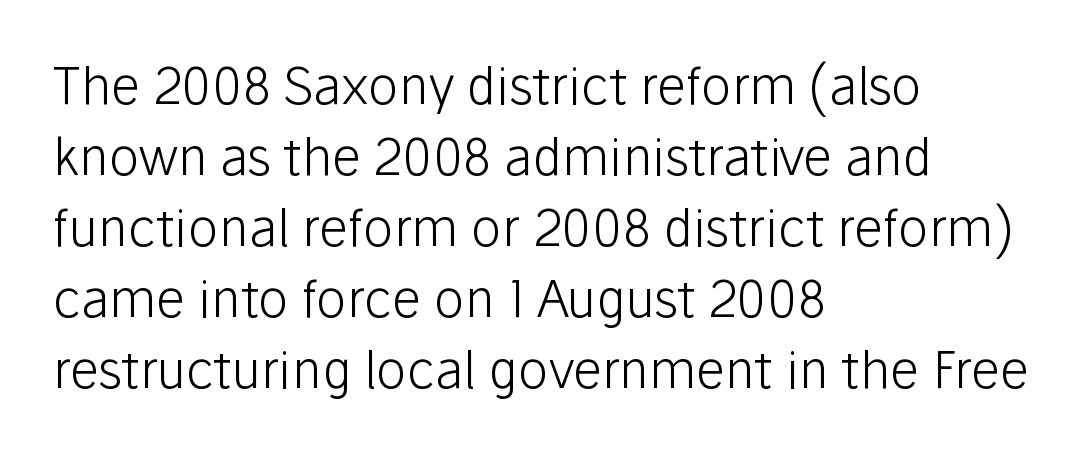
Q: Is the text bold? A: No.
Q: Is the text italic (slanted)? A: No, it is upright.
Q: Is the typeface a serif or a sans-serif typeface? A: Sans-serif.
Q: Is the text underlined? A: No.
Q: How is the paragraph aligned? A: Left-aligned.
Q: Is the spacing between letters normal or unusually wide? A: Normal.
Q: Is the spacing between lines tight, normal or loose? A: Normal.
Q: Width (condensed, normal, or wide)? A: Normal.
Q: Stroke contrast? A: Low.
Q: x-height? A: Medium.
Q: Monospaced? A: No.
